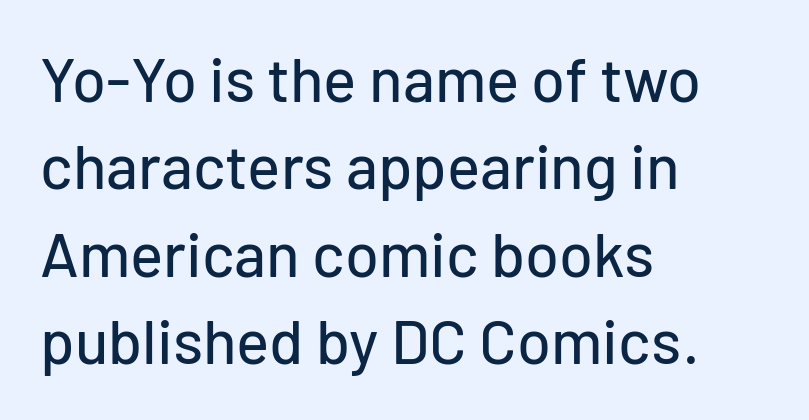
The image shows 62 px sans-serif type, upright; set left-aligned, normal line spacing (1.41x), normal letter spacing, not underlined; low stroke contrast and a medium x-height.
